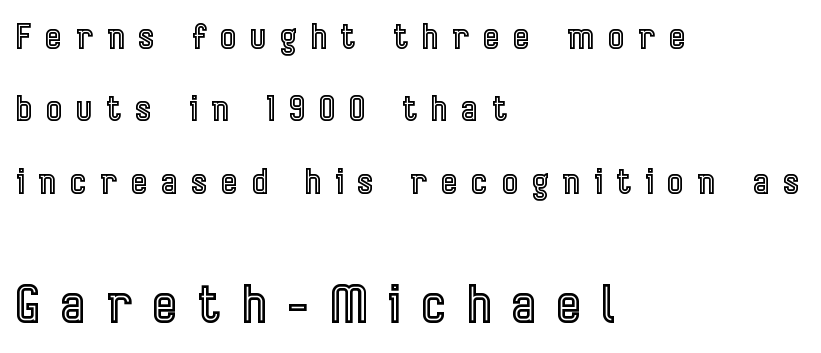
The image shows 51 px condensed type, upright; set left-aligned, loose line spacing (2.13x), unusually wide letter spacing (+0.42 em), not underlined; the second (bottom) block is 1.5x larger; a medium x-height.
